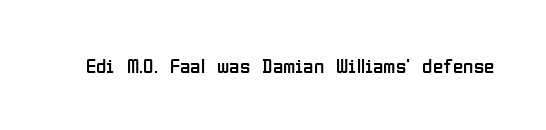
{"italic": "no", "bold": "no", "underline": "no", "letter_spacing": "normal", "letter_spacing_em": 0.0, "glyph_px": 21}
